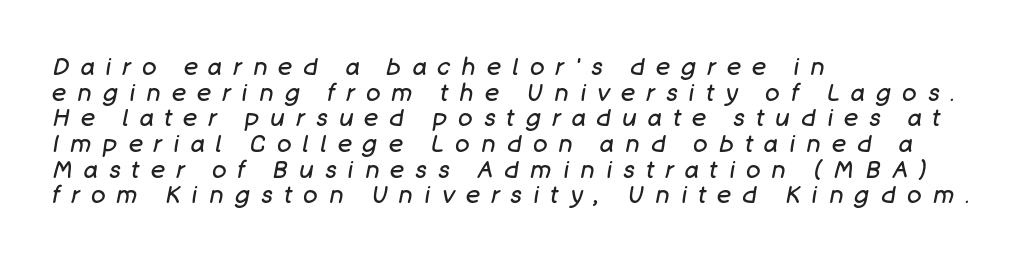
{"italic": "yes", "lean": "right", "slant_degrees": 11, "bold": "no", "underline": "no", "align": "left", "line_spacing": "tight", "line_spacing_ratio": 1.07, "letter_spacing": "wide", "letter_spacing_em": 0.47, "glyph_px": 24}
